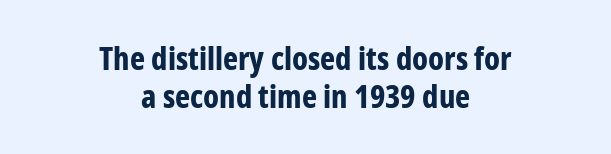
{"serif": "no", "italic": "no", "bold": "yes", "weight": "bold", "width": "condensed", "stroke_contrast": "low", "x_height": "medium", "monospaced": "no", "underline": "no", "align": "center", "line_spacing_ratio": 1.2, "letter_spacing": "normal", "letter_spacing_em": 0.0, "glyph_px": 32}
